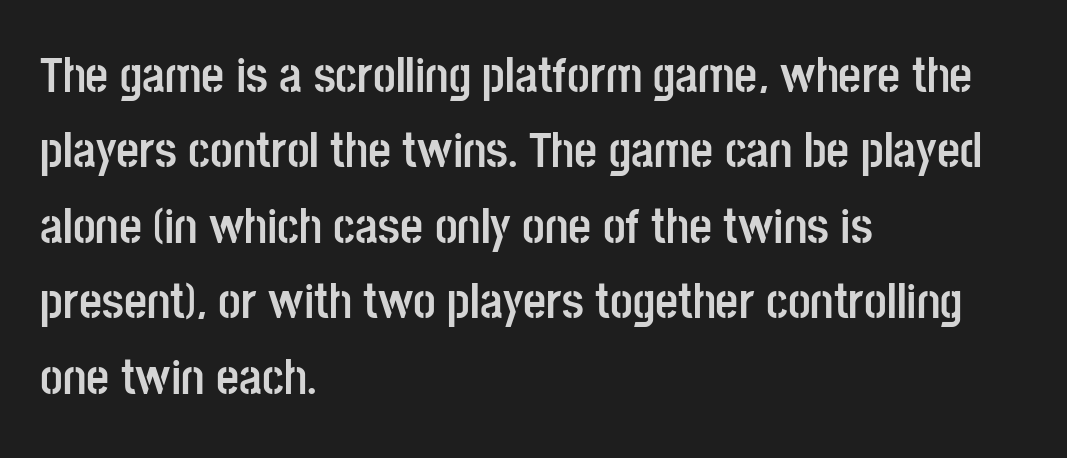
Posture: upright roman. Observe the absence of serifs on each vertical stroke in this sample. The sample has been set heavy, in full bold. Is this a fixed-width face? No — the glyphs have proportional, varying widths. A student would call this left alignment; a typographer would say flush left, rag right. Does the leading feel generous? No, just average.
